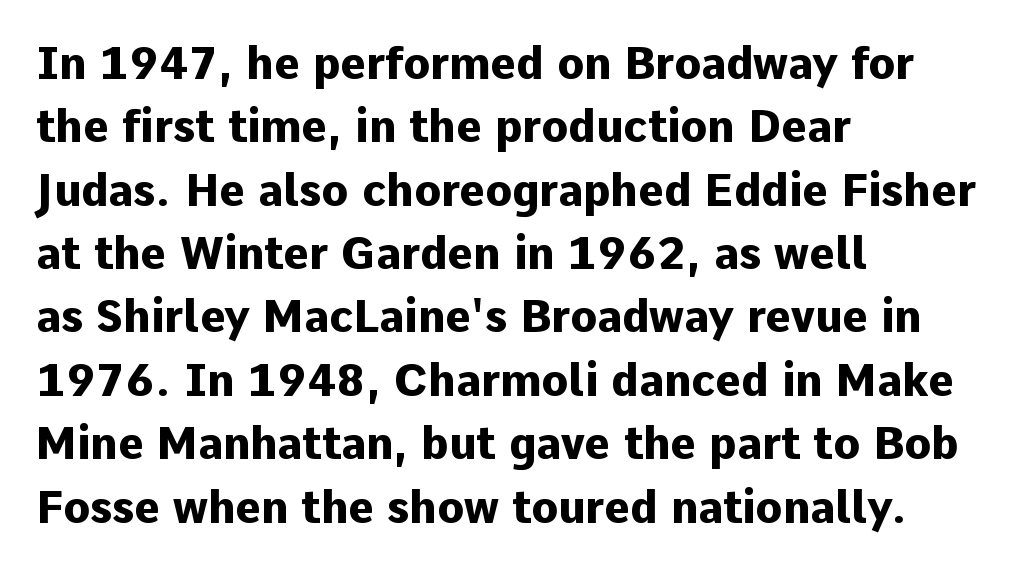
The image shows 44 px heavy sans-serif type, upright; set left-aligned, normal line spacing (1.44x), normal letter spacing, not underlined; low stroke contrast and a medium x-height.
